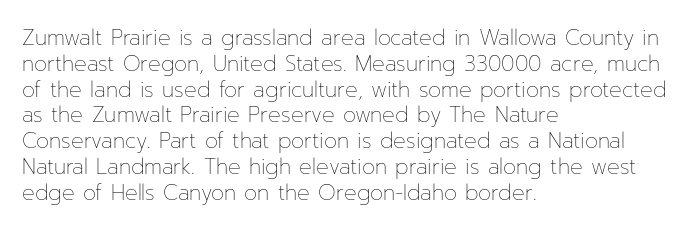
{"italic": "no", "bold": "no", "underline": "no", "align": "left", "line_spacing_ratio": 1.23, "letter_spacing": "normal", "letter_spacing_em": 0.0, "glyph_px": 21}
